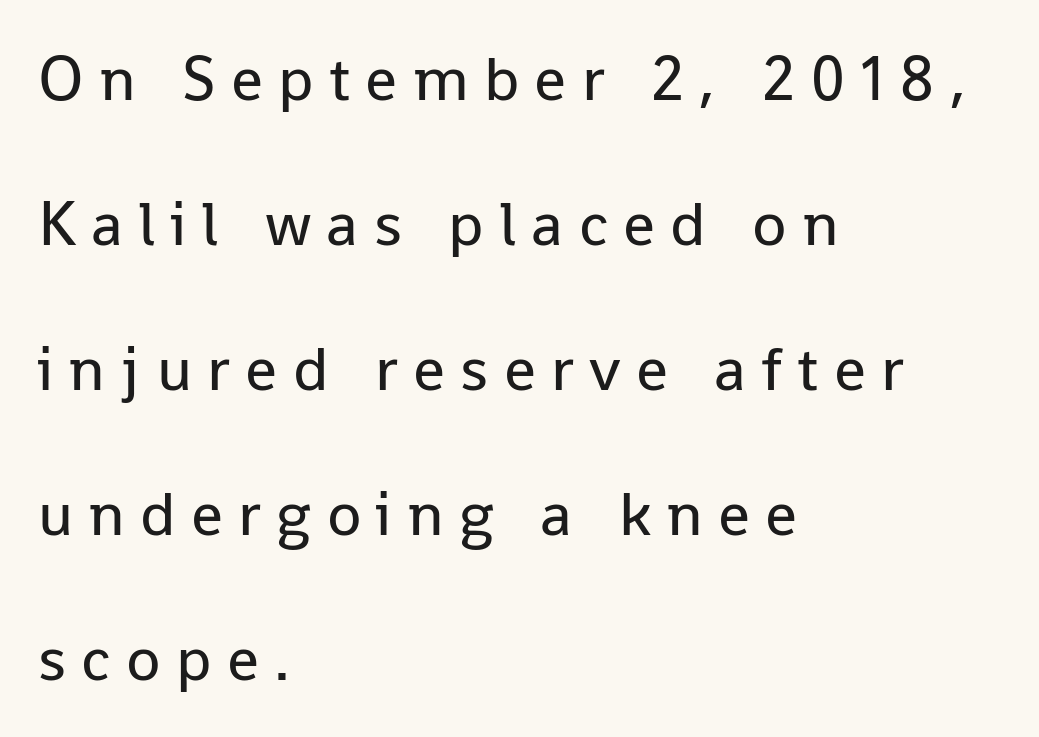
The image shows 63 px regular-weight sans-serif type, upright; set left-aligned, loose line spacing (2.3x), unusually wide letter spacing (+0.24 em), not underlined; low stroke contrast and a medium x-height.
